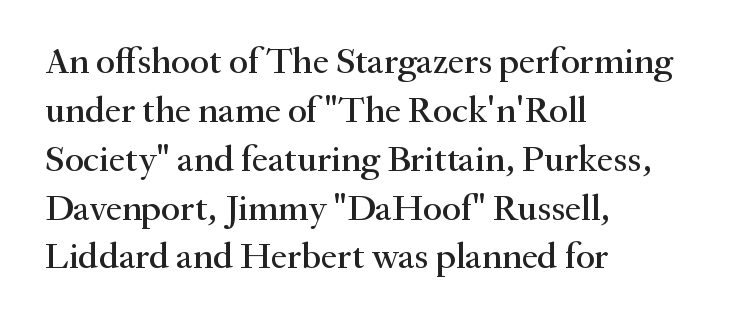
{"serif": "yes", "italic": "no", "width": "normal", "stroke_contrast": "medium", "x_height": "small", "monospaced": "no", "underline": "no", "align": "left", "line_spacing": "normal", "line_spacing_ratio": 1.32, "letter_spacing": "normal", "letter_spacing_em": 0.0, "glyph_px": 37}
